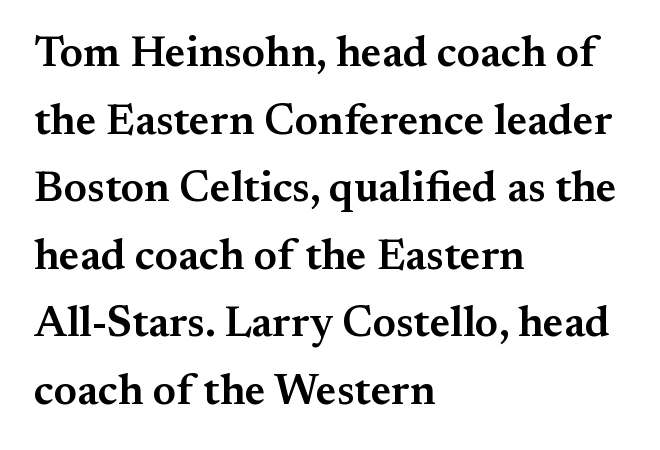
Style check: upright. Notice the strokes are somewhat thickened but not fully heavy: this is a semibold. Layout note: lines flush left. Leading matches the norm, producing a regular column. Looks like regular typesetting: each glyph gets only the width it needs.
